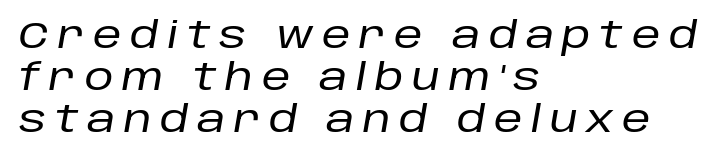
These lines are rendered in a variable-pitch font. Observe the wide spacing: letters keep a clear distance from each other. The space directly below the letters is spotless. A typesetter would mark this as italic. Each line starts at the same left margin while the right side varies.
